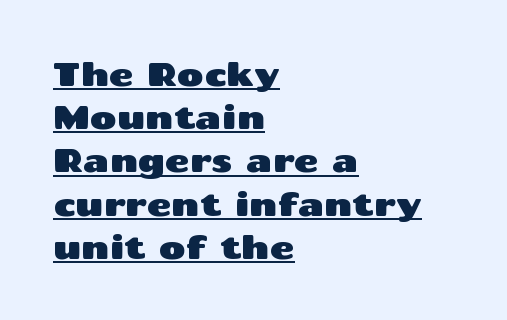
{"serif": "no", "italic": "no", "width": "wide", "stroke_contrast": "medium", "x_height": "medium", "monospaced": "no", "underline": "yes", "align": "left", "line_spacing": "normal", "line_spacing_ratio": 1.31, "letter_spacing": "normal", "letter_spacing_em": 0.0, "glyph_px": 33}
